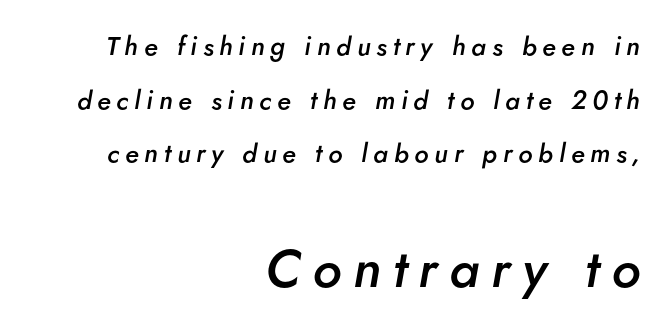
Letter spacing: wide. The composition opens small and finishes big. This is the in-between weight designers call semibold or demi. These lines stack with their right ends in a neat column. Notice how the stems are inclined rather than vertical — that's the hallmark of italics. This sample trades compactness for vertical openness between lines.
